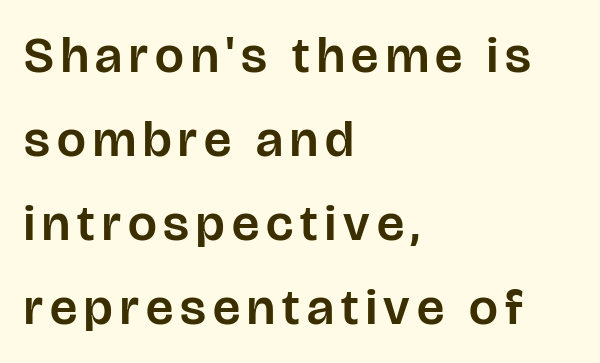
{"serif": "no", "italic": "no", "width": "normal", "stroke_contrast": "low", "x_height": "large", "monospaced": "no", "underline": "no", "align": "left", "line_spacing": "normal", "line_spacing_ratio": 1.65, "glyph_px": 51}
